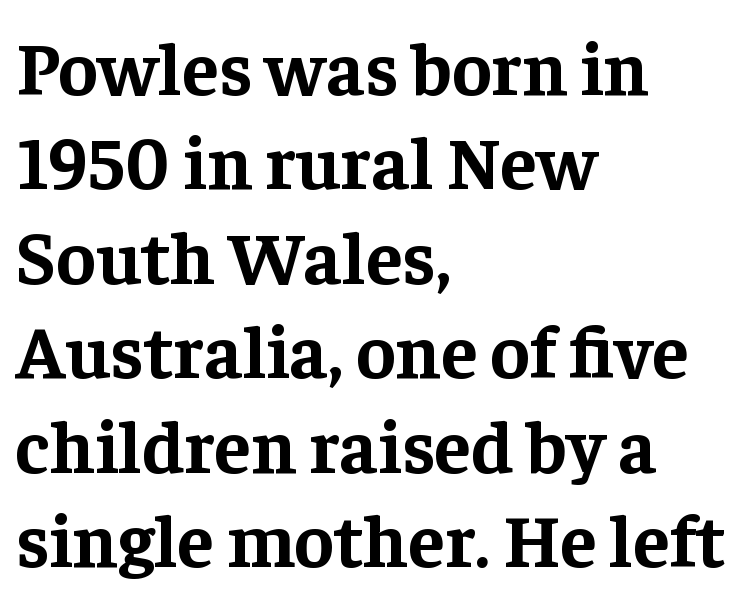
{"serif": "yes", "italic": "no", "bold": "yes", "weight": "bold", "width": "normal", "stroke_contrast": "low", "x_height": "medium", "monospaced": "no", "underline": "no", "align": "left", "line_spacing": "normal", "line_spacing_ratio": 1.26, "letter_spacing": "normal", "letter_spacing_em": 0.0, "glyph_px": 75}
